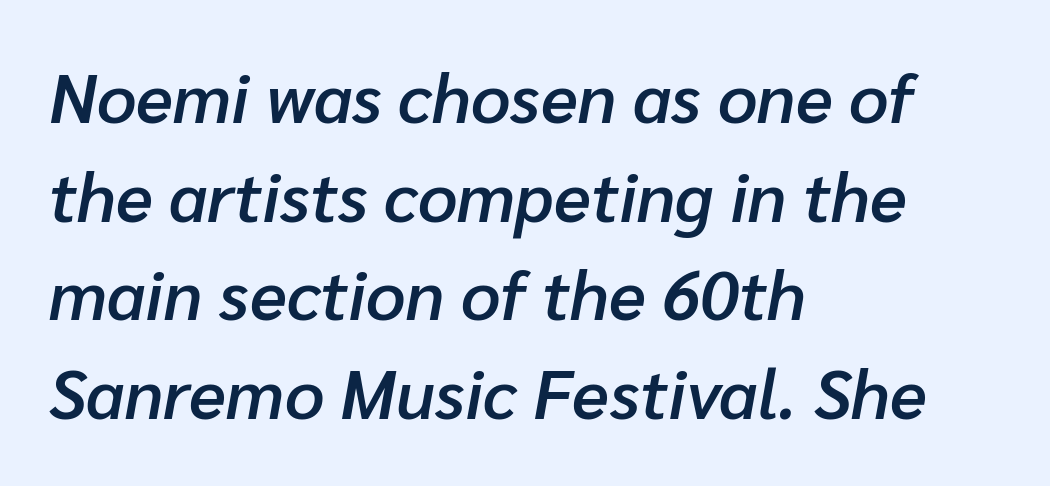
The gaps between neighbouring characters are ordinary and unremarkable. How heavy is the stroke? Medium-heavy — a semibold, shy of bold. The lines sit at an ordinary, default distance from one another. Each letter keeps its own natural width here, so spacing adapts to shape.
